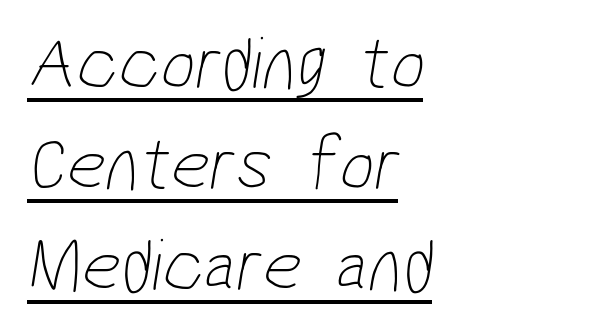
Q: Is the text bold? A: No.
Q: Is the typeface a serif or a sans-serif typeface? A: Sans-serif.
Q: Is the text underlined? A: Yes.
Q: How is the paragraph aligned? A: Left-aligned.
Q: Is the spacing between letters normal or unusually wide? A: Normal.
Q: Is the spacing between lines tight, normal or loose? A: Normal.
Q: Width (condensed, normal, or wide)? A: Condensed.
Q: Stroke contrast? A: Low.
Q: x-height? A: Medium.
Q: Monospaced? A: No.
